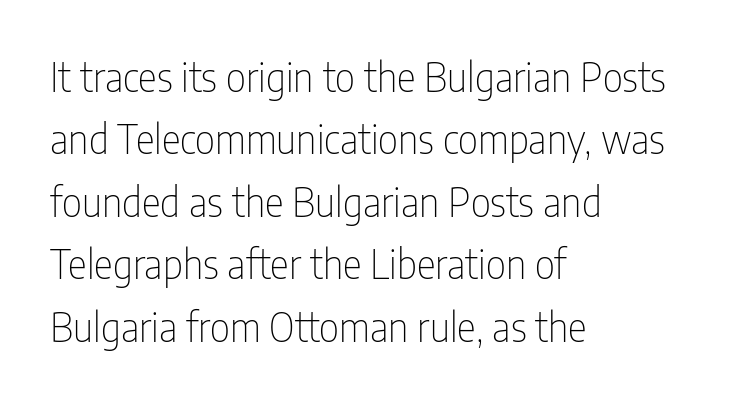
Q: Is the text bold? A: No.
Q: Is the text italic (slanted)? A: No, it is upright.
Q: Is the typeface a serif or a sans-serif typeface? A: Sans-serif.
Q: Is the text underlined? A: No.
Q: How is the paragraph aligned? A: Left-aligned.
Q: Is the spacing between letters normal or unusually wide? A: Normal.
Q: Is the spacing between lines tight, normal or loose? A: Normal.
Q: Width (condensed, normal, or wide)? A: Condensed.
Q: Stroke contrast? A: Low.
Q: x-height? A: Medium.
Q: Monospaced? A: No.
